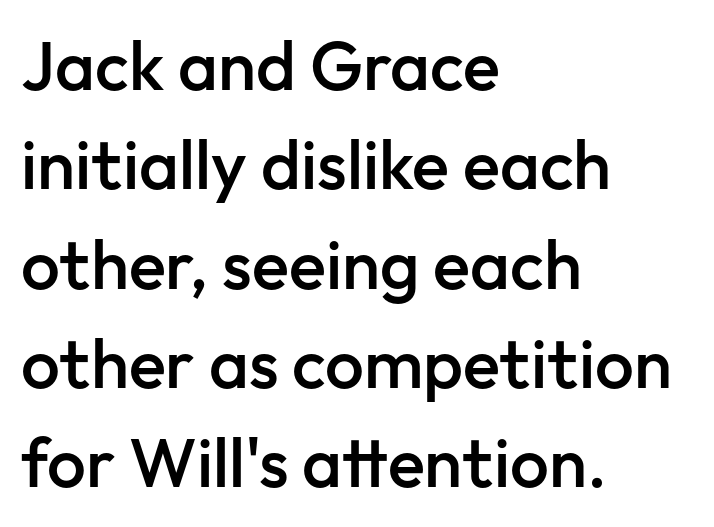
Lines of text with bare space underneath. Whoever set this chose a conventional vertical rhythm. This sample has the flowing, uneven cadence of proportional lettering. Firm but not heavy-handed strokes: this text is semibold. These lines were composed using upright roman letters.
